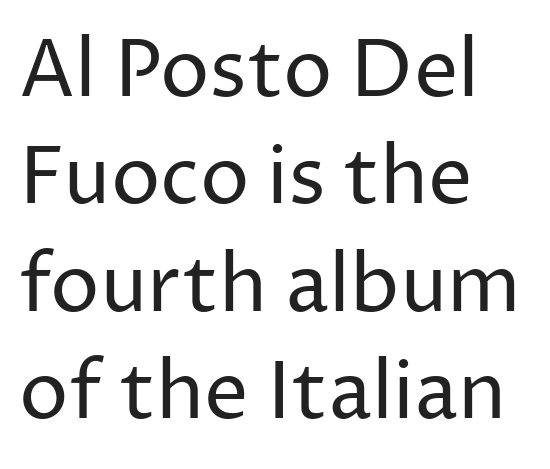
The image shows 79 px regular-weight sans-serif type, upright; set left-aligned, normal line spacing (1.36x), normal letter spacing, not underlined; low stroke contrast and a medium x-height.
